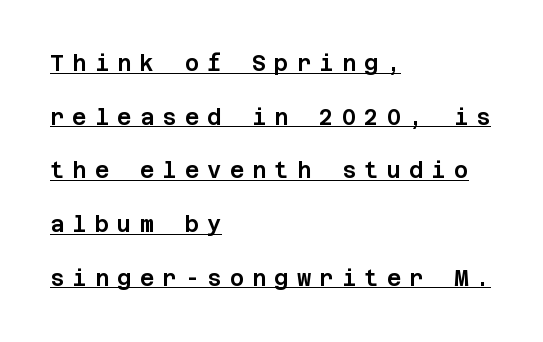
{"italic": "no", "underline": "yes", "align": "left", "line_spacing": "loose", "line_spacing_ratio": 2.44, "letter_spacing": "wide", "letter_spacing_em": 0.37, "glyph_px": 22}
